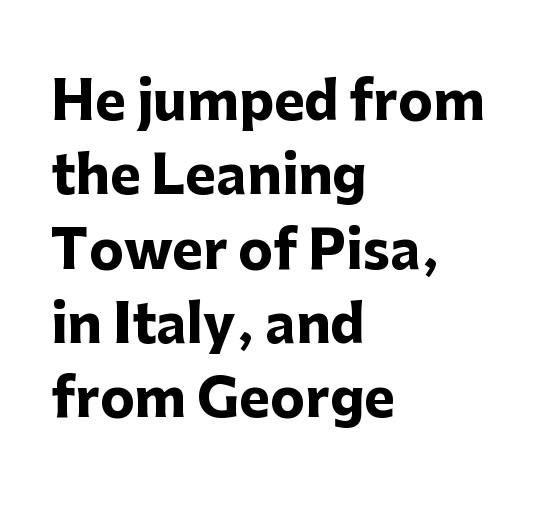
Q: Is the text bold? A: Yes.
Q: Is the text italic (slanted)? A: No, it is upright.
Q: Is the typeface a serif or a sans-serif typeface? A: Sans-serif.
Q: Is the text underlined? A: No.
Q: How is the paragraph aligned? A: Left-aligned.
Q: Is the spacing between letters normal or unusually wide? A: Normal.
Q: Is the spacing between lines tight, normal or loose? A: Normal.
Q: Width (condensed, normal, or wide)? A: Normal.
Q: Stroke contrast? A: Low.
Q: x-height? A: Medium.
Q: Monospaced? A: No.
